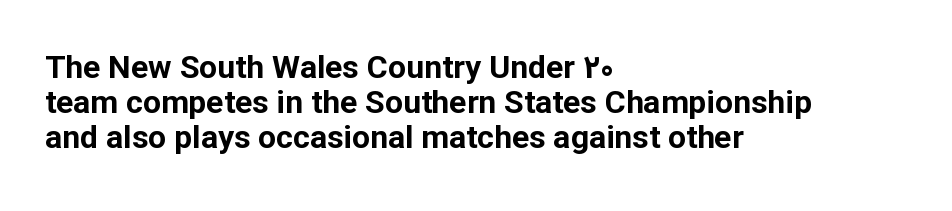
{"serif": "no", "italic": "no", "bold": "yes", "weight": "bold", "width": "normal", "stroke_contrast": "low", "x_height": "medium", "monospaced": "no", "underline": "no", "align": "left", "line_spacing": "tight", "line_spacing_ratio": 1.09, "letter_spacing": "normal", "letter_spacing_em": 0.0, "glyph_px": 32}
